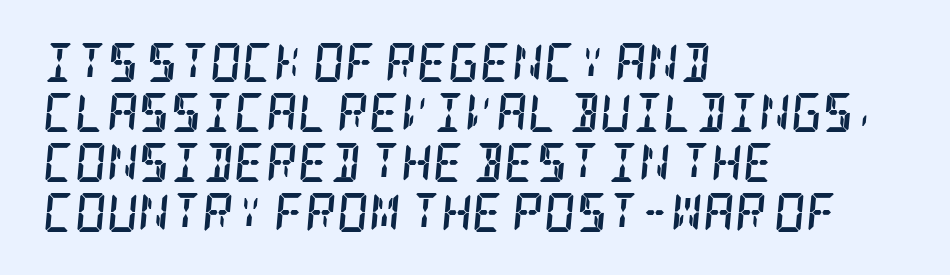
{"serif": "yes", "italic": "yes", "lean": "right", "slant_degrees": 5, "bold": "yes", "weight": "semibold", "width": "condensed", "stroke_contrast": "low", "x_height": "large", "underline": "no", "align": "left", "line_spacing": "normal", "line_spacing_ratio": 1.28, "letter_spacing": "normal", "letter_spacing_em": 0.0, "glyph_px": 39}
